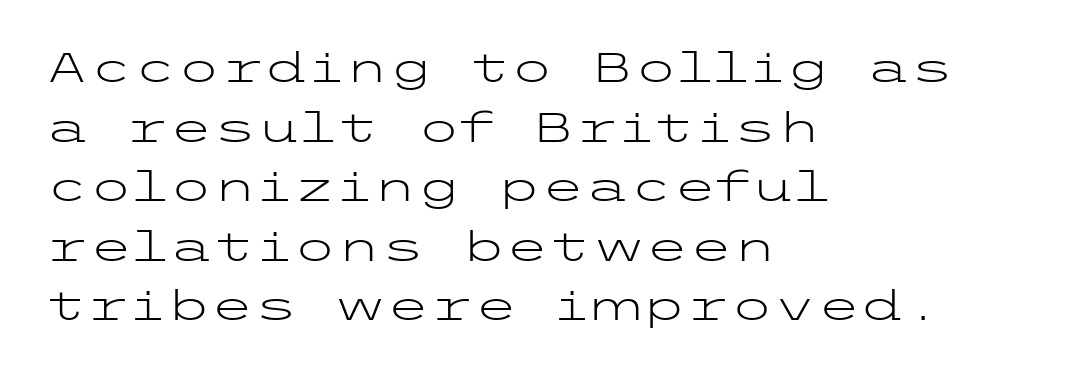
The image shows 40 px light, wide sans-serif type, upright; set left-aligned, normal line spacing (1.49x), normal letter spacing, not underlined; low stroke contrast and a medium x-height.
